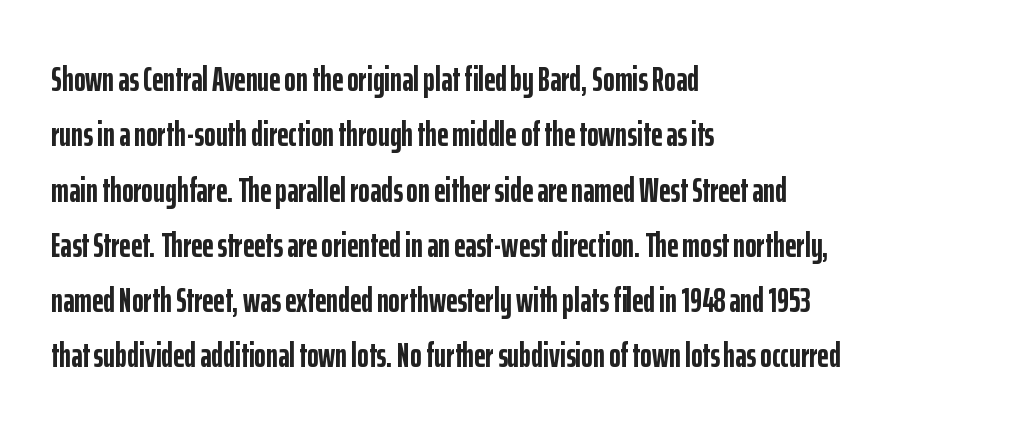
Character widths vary here, with narrow letters taking less room than wide ones. Is the block centered? No — it sits flush against the left margin. In terms of leading, this rendering sits right in the middle. The letters stand upright; this is a roman face. The type family on display is of the sans-serif kind. Glyph-to-glyph distance matches everyday printed text.
